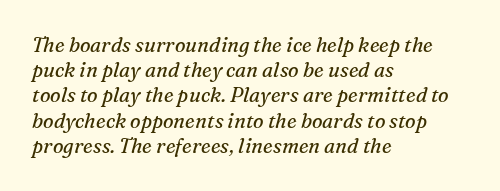
{"italic": "yes", "lean": "right", "slant_degrees": 16, "bold": "no", "underline": "no", "align": "left", "line_spacing": "normal", "line_spacing_ratio": 1.26, "letter_spacing": "normal", "letter_spacing_em": 0.0, "glyph_px": 20}
